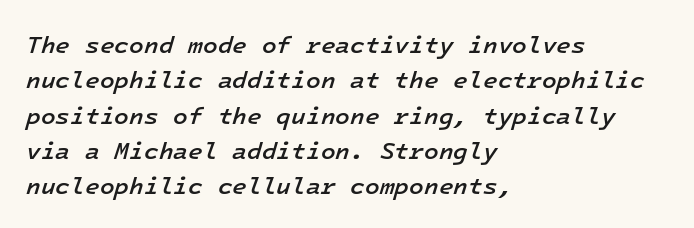
Q: Is the text bold? A: Semi-bold.
Q: Is the text italic (slanted)? A: Yes, it leans right by about 16 degrees.
Q: Is the text underlined? A: No.
Q: How is the paragraph aligned? A: Left-aligned.
Q: Is the spacing between letters normal or unusually wide? A: Normal.
Q: Is the spacing between lines tight, normal or loose? A: Normal.
